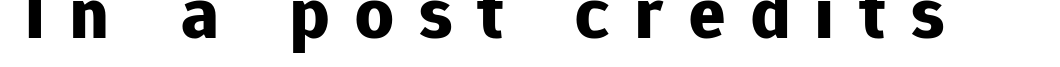
The image shows 75 px bold sans-serif type, upright; set unusually wide letter spacing (+0.34 em), not underlined; low stroke contrast and a medium x-height.
